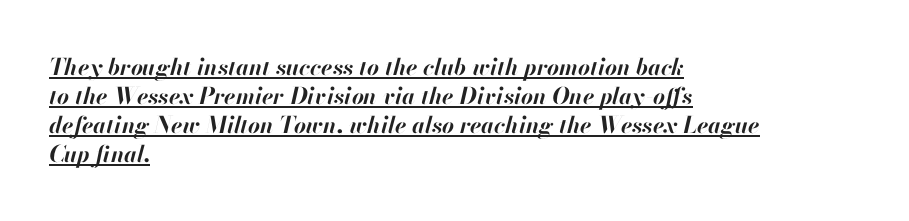
Q: Is the text bold? A: Yes.
Q: Is the text italic (slanted)? A: Yes, it leans right by about 13 degrees.
Q: Is the text underlined? A: Yes.
Q: How is the paragraph aligned? A: Left-aligned.
Q: Is the spacing between letters normal or unusually wide? A: Normal.
Q: Is the spacing between lines tight, normal or loose? A: Normal.
